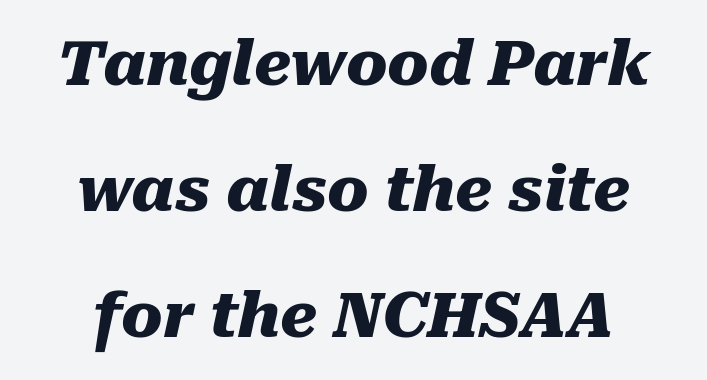
The image shows 62 px heavy type, italic (leaning right); set centered, loose line spacing (2.03x), normal letter spacing, not underlined; medium stroke contrast and a medium x-height.
